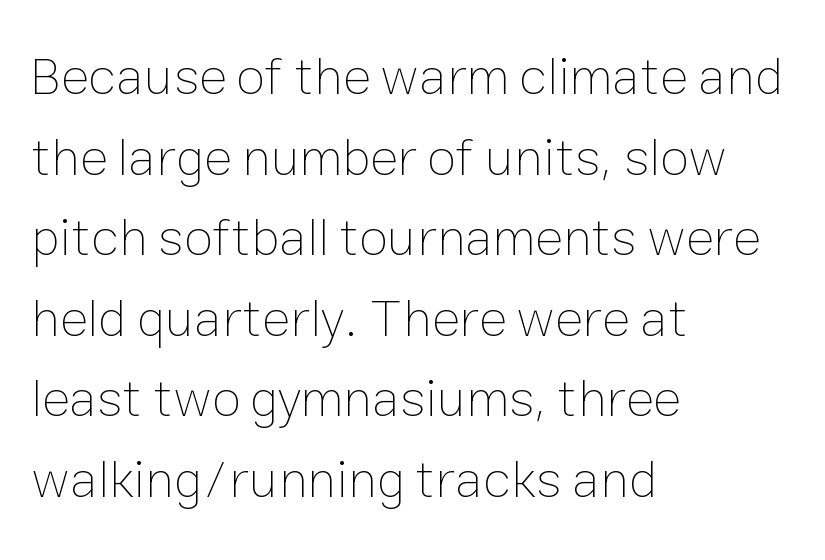
The image shows 53 px thin type, upright; set left-aligned, normal line spacing (1.52x), normal letter spacing, not underlined; low stroke contrast and a medium x-height.
